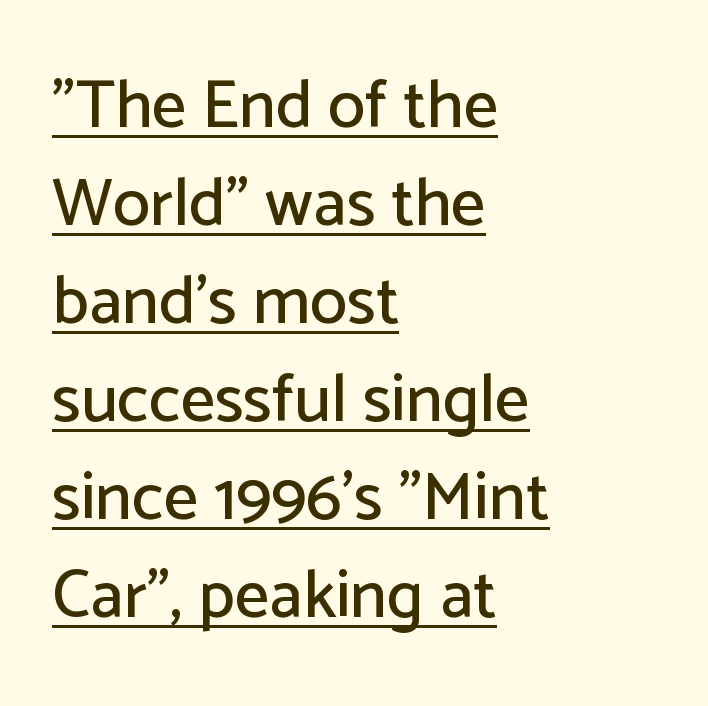
The image shows 68 px sans-serif type, upright; set left-aligned, normal line spacing (1.44x), normal letter spacing, underlined; low stroke contrast and a medium x-height.
